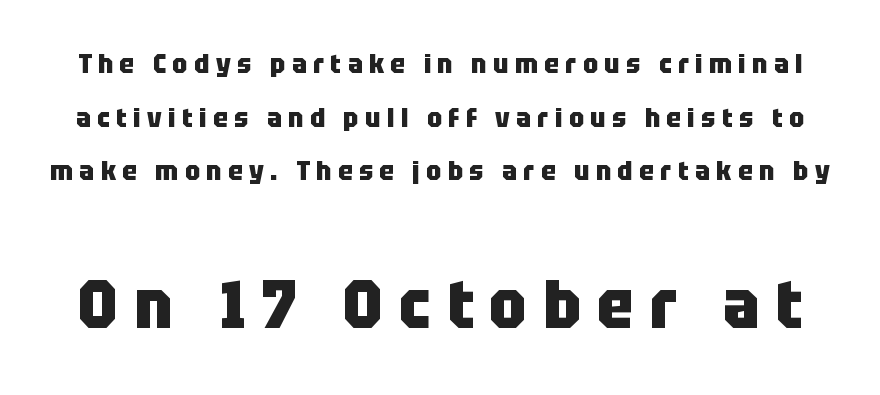
The image shows 67 px heavy, condensed sans-serif type, upright; set loose line spacing (1.99x), unusually wide letter spacing (+0.24 em), not underlined; the second (bottom) block is 2.48x larger; low stroke contrast and a large x-height.
